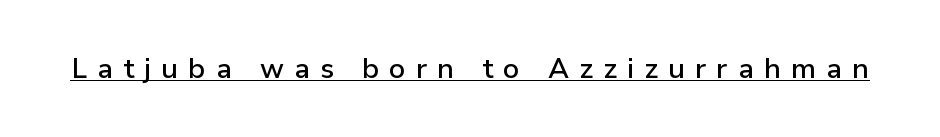
Q: Is the text bold? A: Semi-bold.
Q: Is the text italic (slanted)? A: No, it is upright.
Q: Is the typeface a serif or a sans-serif typeface? A: Sans-serif.
Q: Is the text underlined? A: Yes.
Q: Is the spacing between letters normal or unusually wide? A: Unusually wide.
Q: Width (condensed, normal, or wide)? A: Normal.
Q: Stroke contrast? A: Low.
Q: x-height? A: Medium.
Q: Monospaced? A: No.
